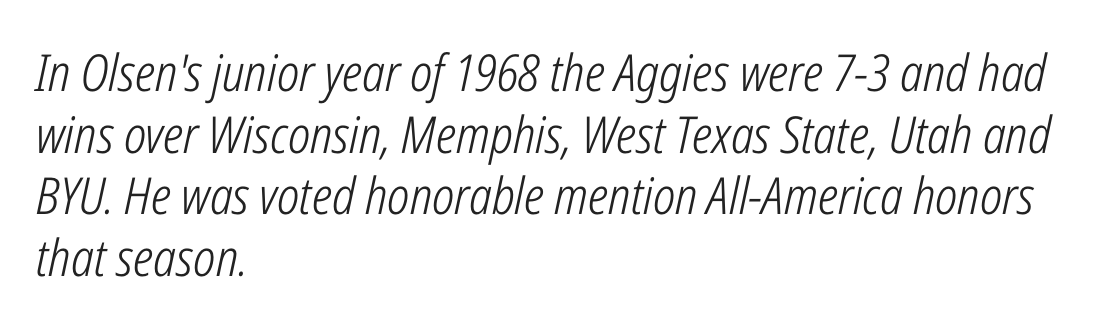
{"italic": "yes", "lean": "right", "slant_degrees": 12, "bold": "no", "weight": "light", "width": "condensed", "stroke_contrast": "low", "x_height": "medium", "monospaced": "no", "underline": "no", "align": "left", "line_spacing_ratio": 1.21, "letter_spacing": "normal", "letter_spacing_em": 0.0, "glyph_px": 51}
